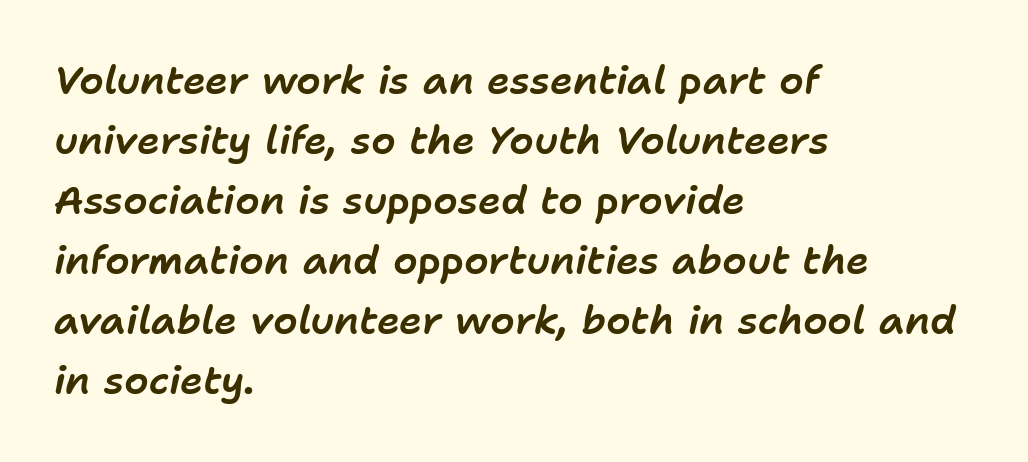
The image shows 39 px text type, italic (leaning right); set left-aligned, normal line spacing (1.54x), normal letter spacing, not underlined; low stroke contrast and a medium x-height.
